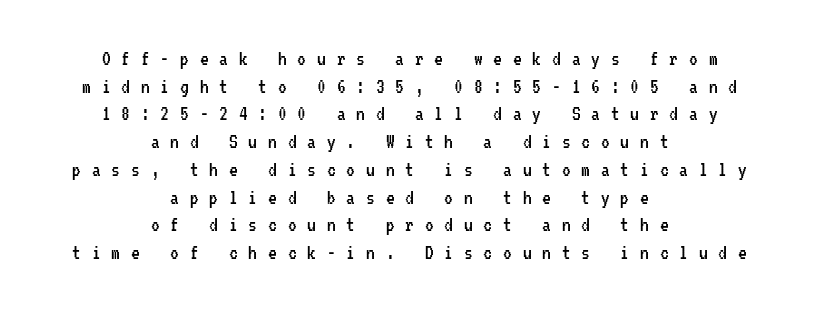
{"italic": "no", "bold": "no", "underline": "no", "align": "center", "line_spacing": "normal", "line_spacing_ratio": 1.26, "letter_spacing": "wide", "letter_spacing_em": 0.49, "glyph_px": 22}
